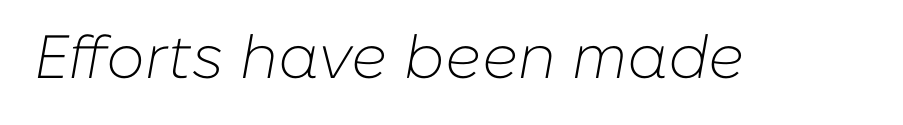
Descenders hang freely into open space. Think standard paragraph weight, or any step lighter than that. The lettering tilts uniformly, giving the passage an italic look. This sample has the flowing, uneven cadence of proportional lettering. The type is set solid horizontally, with unmodified tracking.
